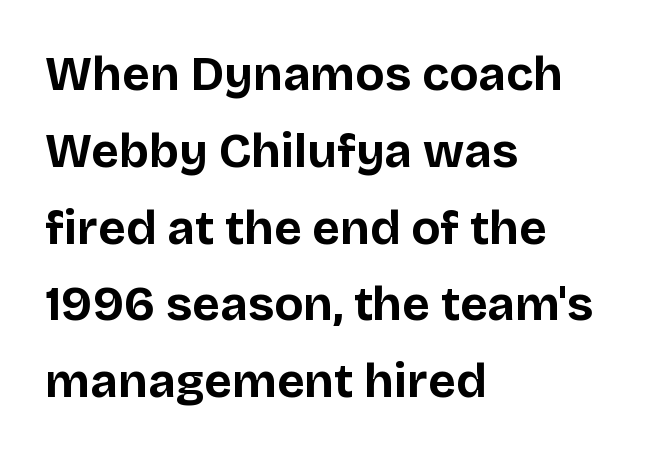
{"serif": "no", "italic": "no", "bold": "yes", "weight": "bold", "width": "normal", "stroke_contrast": "low", "x_height": "large", "monospaced": "no", "underline": "no", "align": "left", "line_spacing": "normal", "line_spacing_ratio": 1.6, "letter_spacing": "normal", "letter_spacing_em": 0.0, "glyph_px": 48}
